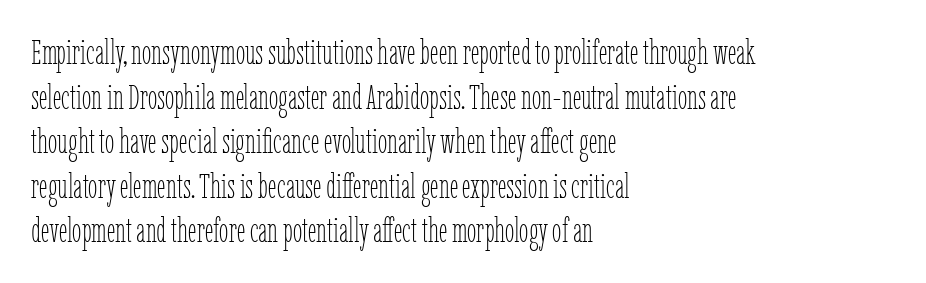
Q: Is the text bold? A: No.
Q: Is the text italic (slanted)? A: No, it is upright.
Q: Is the text underlined? A: No.
Q: How is the paragraph aligned? A: Left-aligned.
Q: Is the spacing between letters normal or unusually wide? A: Normal.
Q: Is the spacing between lines tight, normal or loose? A: Normal.
Q: Width (condensed, normal, or wide)? A: Condensed.
Q: Stroke contrast? A: Low.
Q: x-height? A: Medium.
Q: Monospaced? A: No.
